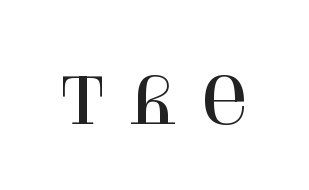
Q: Is the text italic (slanted)? A: No, it is upright.
Q: Is the typeface a serif or a sans-serif typeface? A: Serif.
Q: Is the text underlined? A: No.
Q: Is the spacing between letters normal or unusually wide? A: Unusually wide.
Q: Width (condensed, normal, or wide)? A: Normal.
Q: Stroke contrast? A: High.
Q: x-height? A: Large.
Q: Monospaced? A: No.
